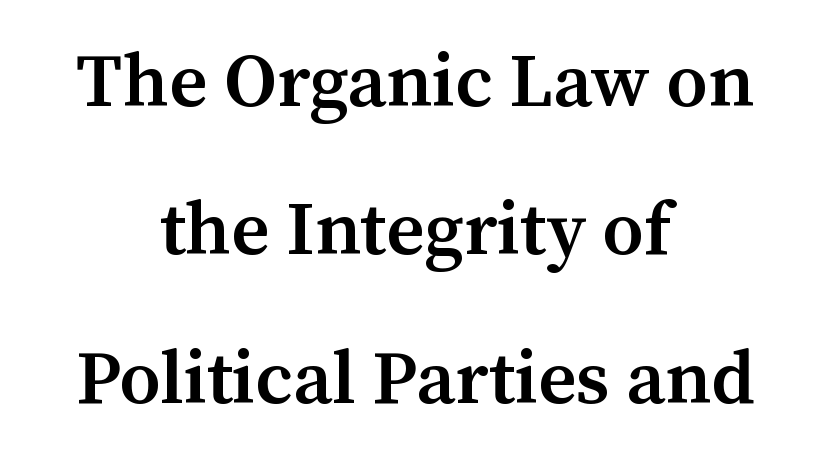
Q: Is the text bold? A: Semi-bold.
Q: Is the text italic (slanted)? A: No, it is upright.
Q: Is the typeface a serif or a sans-serif typeface? A: Serif.
Q: Is the text underlined? A: No.
Q: How is the paragraph aligned? A: Centered.
Q: Is the spacing between letters normal or unusually wide? A: Normal.
Q: Is the spacing between lines tight, normal or loose? A: Loose.
Q: Width (condensed, normal, or wide)? A: Normal.
Q: Stroke contrast? A: Medium.
Q: x-height? A: Medium.
Q: Monospaced? A: No.
